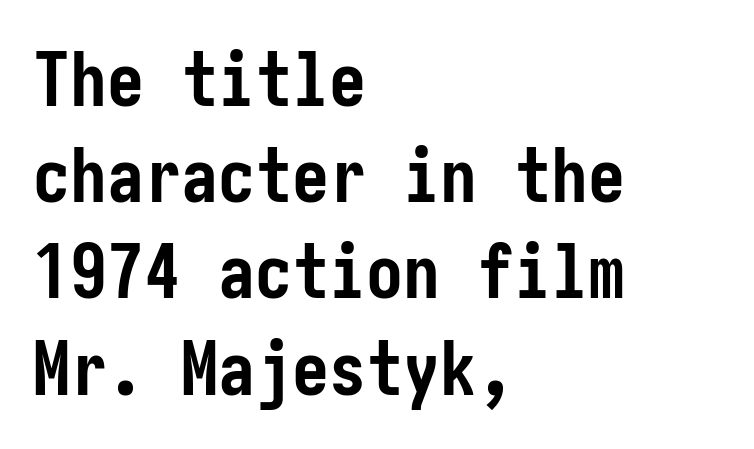
The vertical gap from one line to the next is medium. The paragraph has a hard left edge and a soft right edge. The gaps between neighbouring characters are ordinary and unremarkable. I'd call this a sans setting — the letters go barefoot. Italic? Not at all — the glyphs are vertical. Plain, unruled lines of type.
